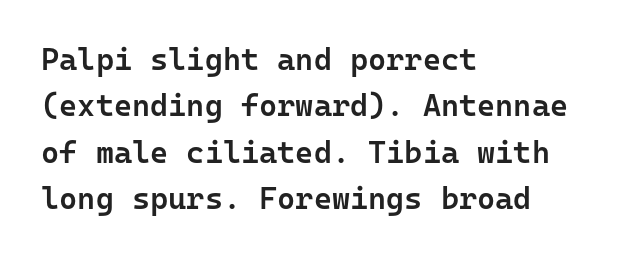
The image shows 31 px semibold sans-serif type, upright, monospaced; set left-aligned, normal line spacing (1.5x), normal letter spacing, not underlined; low stroke contrast and a medium x-height.
